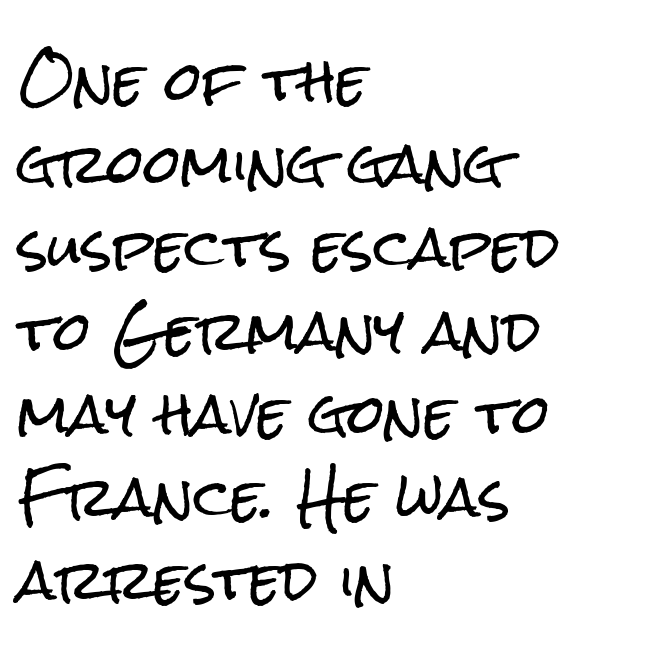
The image shows 53 px condensed sans-serif type, upright; set left-aligned, normal line spacing (1.57x), normal letter spacing, not underlined; low stroke contrast and a medium x-height.
